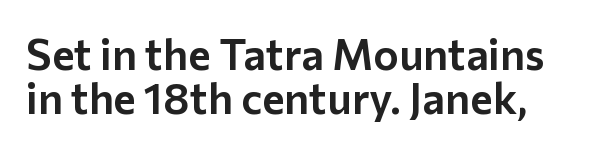
{"serif": "no", "italic": "no", "width": "normal", "stroke_contrast": "low", "x_height": "medium", "monospaced": "no", "underline": "no", "line_spacing": "tight", "line_spacing_ratio": 1.03, "letter_spacing": "normal", "letter_spacing_em": 0.0, "glyph_px": 43}
